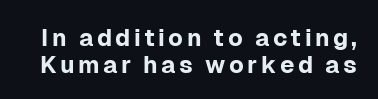
Leading: reduced. Only glyphs here, with clear space below each row. A typesetter would mark this as roman, not italic.
